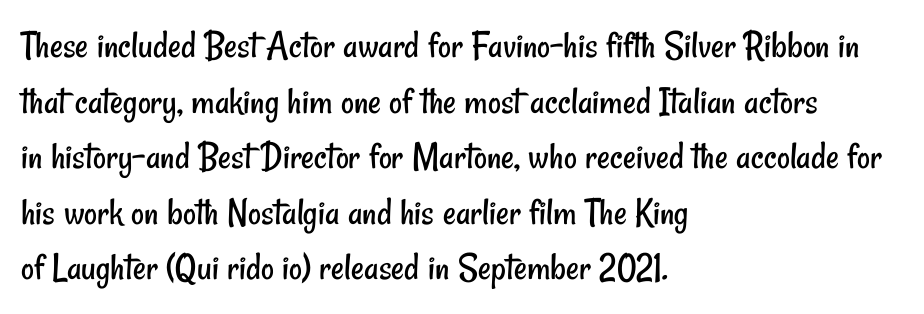
Q: Is the text bold? A: No.
Q: Is the typeface a serif or a sans-serif typeface? A: Sans-serif.
Q: Is the text underlined? A: No.
Q: How is the paragraph aligned? A: Left-aligned.
Q: Is the spacing between letters normal or unusually wide? A: Normal.
Q: Is the spacing between lines tight, normal or loose? A: Normal.
Q: Width (condensed, normal, or wide)? A: Condensed.
Q: Stroke contrast? A: Low.
Q: x-height? A: Small.
Q: Monospaced? A: No.
